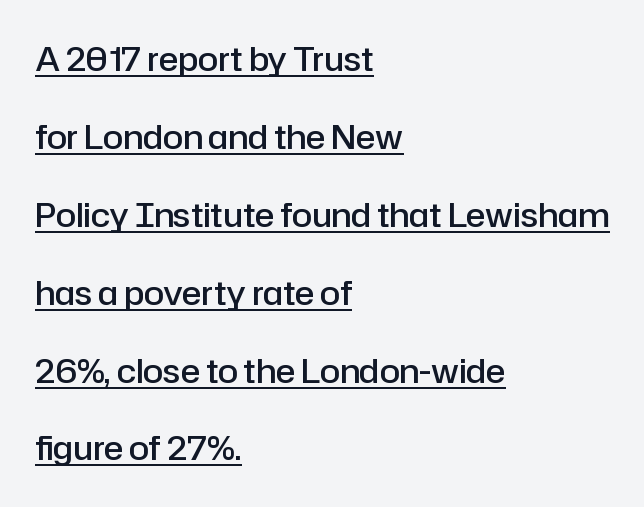
The image shows 33 px semibold sans-serif type, upright; set left-aligned, loose line spacing (2.36x), normal letter spacing, underlined; low stroke contrast and a medium x-height.
